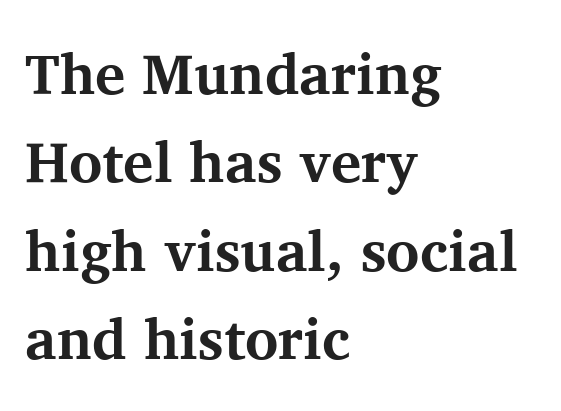
Q: Is the text bold? A: Yes.
Q: Is the text italic (slanted)? A: No, it is upright.
Q: Is the typeface a serif or a sans-serif typeface? A: Serif.
Q: Is the text underlined? A: No.
Q: How is the paragraph aligned? A: Left-aligned.
Q: Is the spacing between letters normal or unusually wide? A: Normal.
Q: Is the spacing between lines tight, normal or loose? A: Normal.
Q: Width (condensed, normal, or wide)? A: Normal.
Q: Stroke contrast? A: Medium.
Q: x-height? A: Medium.
Q: Monospaced? A: No.
